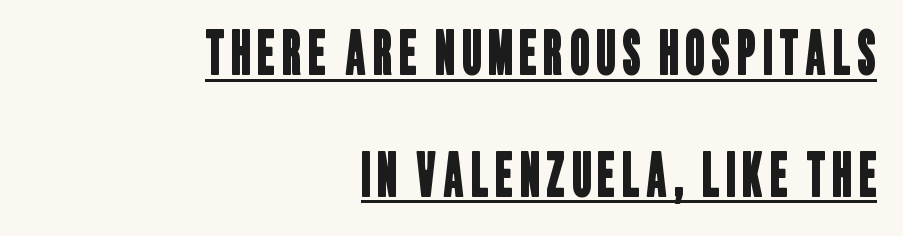
Q: Is the typeface a serif or a sans-serif typeface? A: Sans-serif.
Q: Is the text underlined? A: Yes.
Q: How is the paragraph aligned? A: Right-aligned.
Q: Is the spacing between lines tight, normal or loose? A: Loose.
Q: Width (condensed, normal, or wide)? A: Condensed.
Q: Stroke contrast? A: Low.
Q: x-height? A: Large.
Q: Monospaced? A: No.
